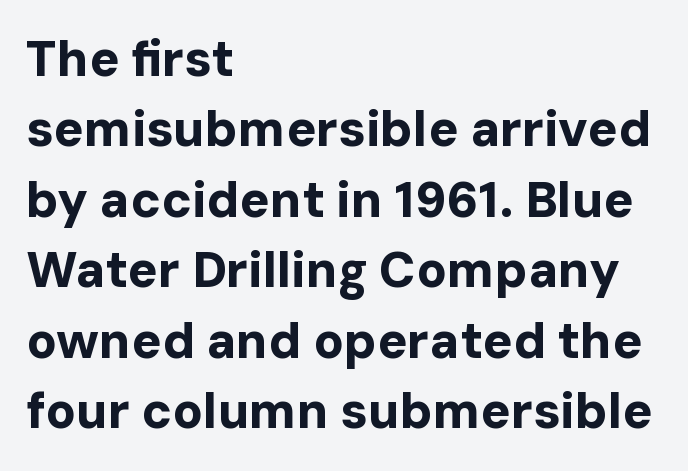
Q: Is the text bold? A: Yes.
Q: Is the text italic (slanted)? A: No, it is upright.
Q: Is the typeface a serif or a sans-serif typeface? A: Sans-serif.
Q: Is the text underlined? A: No.
Q: How is the paragraph aligned? A: Left-aligned.
Q: Is the spacing between letters normal or unusually wide? A: Normal.
Q: Is the spacing between lines tight, normal or loose? A: Normal.
Q: Width (condensed, normal, or wide)? A: Normal.
Q: Stroke contrast? A: Low.
Q: x-height? A: Medium.
Q: Monospaced? A: No.
